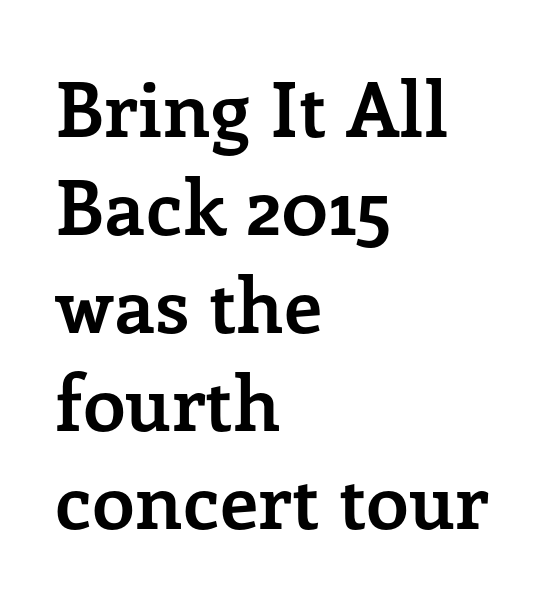
Letterform terminals end in serifs throughout the passage. Style check: upright. Here the designer chose a conventional face with non-uniform glyph widths. What weight is shown? A full bold with thick strokes. Leading matches the norm, producing a regular column.
